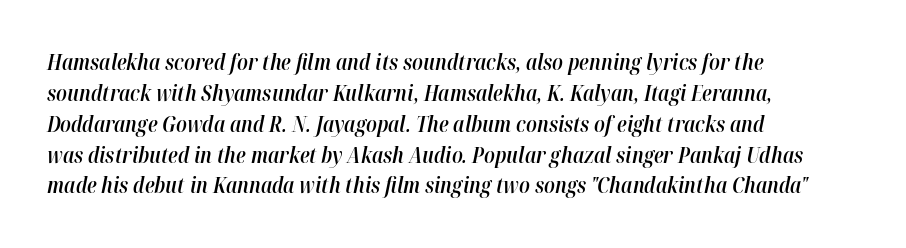
{"italic": "yes", "lean": "right", "slant_degrees": 12, "bold": "semi", "underline": "no", "align": "left", "line_spacing": "normal", "line_spacing_ratio": 1.47, "letter_spacing": "normal", "letter_spacing_em": 0.0, "glyph_px": 21}
